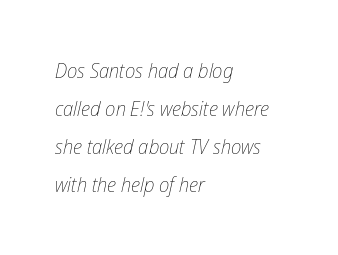
Bare-footed words on every line. The passage shown has conventional tracking throughout. This rendering uses left alignment, leaving the right contour irregular. Weight: not bold — regular or lighter. There's an unmistakable incline to the writing here.
